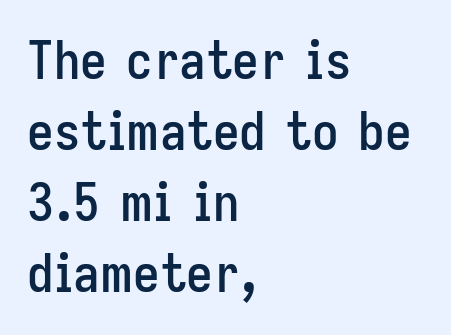
Q: Is the text italic (slanted)? A: No, it is upright.
Q: Is the typeface a serif or a sans-serif typeface? A: Sans-serif.
Q: Is the text underlined? A: No.
Q: How is the paragraph aligned? A: Left-aligned.
Q: Is the spacing between letters normal or unusually wide? A: Normal.
Q: Is the spacing between lines tight, normal or loose? A: Normal.
Q: Width (condensed, normal, or wide)? A: Condensed.
Q: Stroke contrast? A: Low.
Q: x-height? A: Medium.
Q: Monospaced? A: No.
